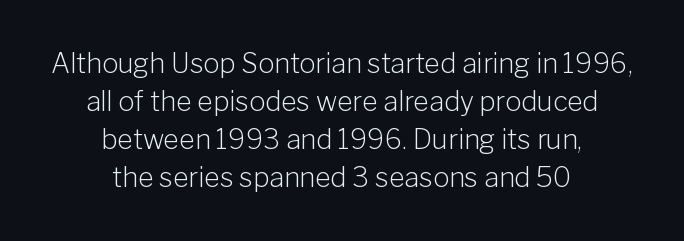
{"italic": "no", "bold": "no", "underline": "no", "align": "center", "line_spacing": "normal", "line_spacing_ratio": 1.41, "letter_spacing": "normal", "letter_spacing_em": 0.0, "glyph_px": 27}
